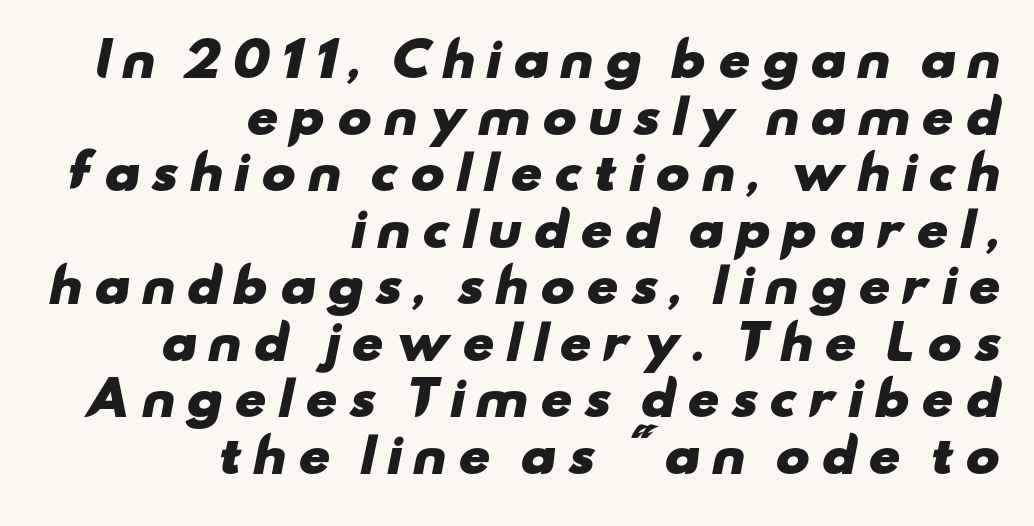
The image shows 46 px heavy, wide sans-serif type; set right-aligned, line spacing 1.23x, unusually wide letter spacing (+0.22 em), not underlined; low stroke contrast and a small x-height.
